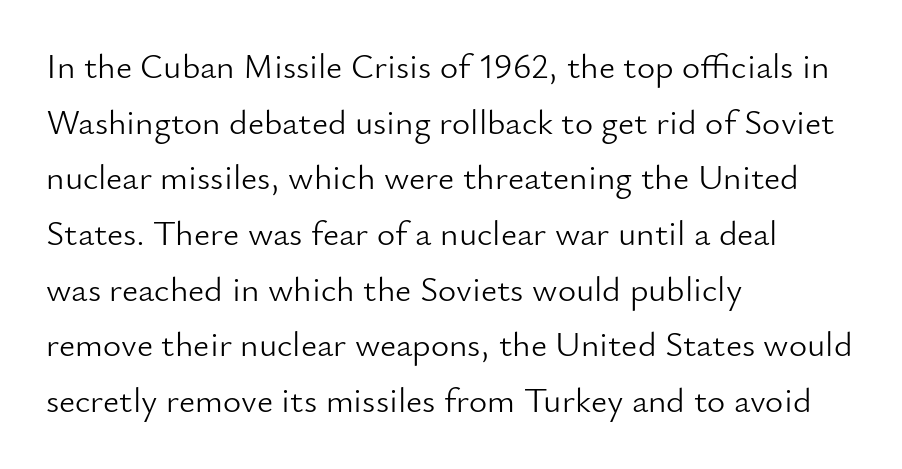
{"serif": "no", "italic": "no", "bold": "no", "weight": "light", "width": "normal", "stroke_contrast": "low", "x_height": "small", "monospaced": "no", "underline": "no", "align": "left", "line_spacing": "normal", "line_spacing_ratio": 1.59, "letter_spacing": "normal", "letter_spacing_em": 0.0, "glyph_px": 35}
